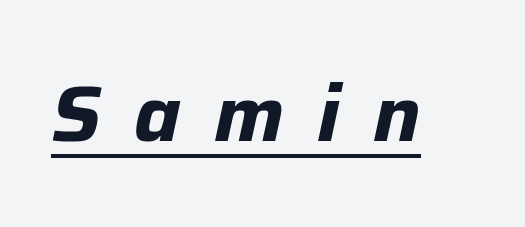
The image shows 79 px bold type, italic (leaning right); set unusually wide letter spacing (+0.42 em), underlined; low stroke contrast and a medium x-height.
